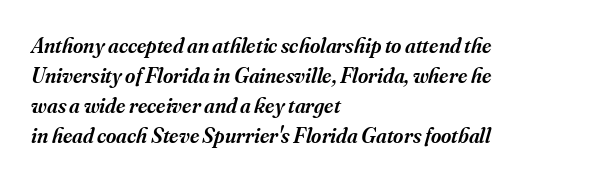
{"italic": "yes", "lean": "right", "slant_degrees": 16, "bold": "semi", "underline": "no", "align": "left", "line_spacing": "normal", "line_spacing_ratio": 1.36, "letter_spacing": "normal", "letter_spacing_em": 0.0, "glyph_px": 22}
